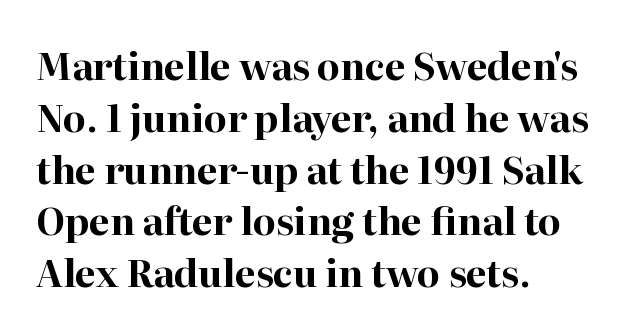
Each letter keeps its own natural width here, so spacing adapts to shape. On the weight axis this lands at bold, roughly 700. Posture: upright roman. Beneath every word, the page is bare.
